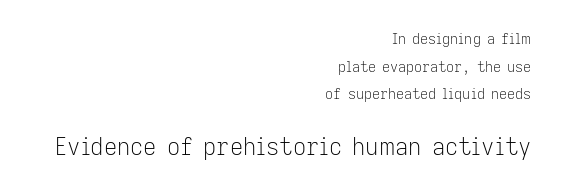
The image shows 23 px text type, upright; set right-aligned, loose line spacing (1.98x), normal letter spacing, not underlined; the second (bottom) block is 1.64x larger.
